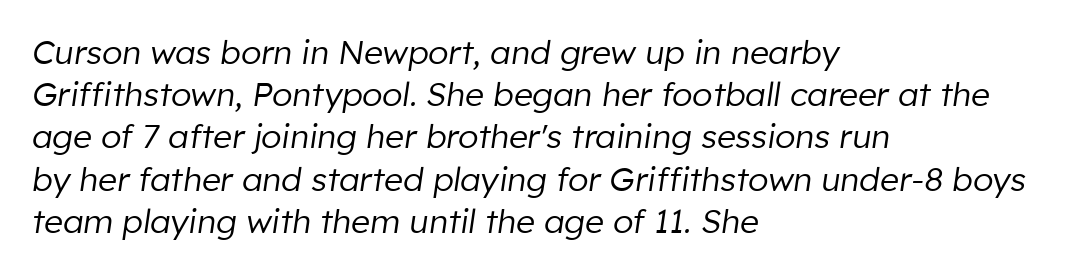
Q: Is the text bold? A: No.
Q: Is the text italic (slanted)? A: Yes, it leans right by about 8 degrees.
Q: Is the text underlined? A: No.
Q: How is the paragraph aligned? A: Left-aligned.
Q: Is the spacing between letters normal or unusually wide? A: Normal.
Q: Is the spacing between lines tight, normal or loose? A: Normal.
Q: Width (condensed, normal, or wide)? A: Normal.
Q: Stroke contrast? A: Low.
Q: x-height? A: Medium.
Q: Monospaced? A: No.
